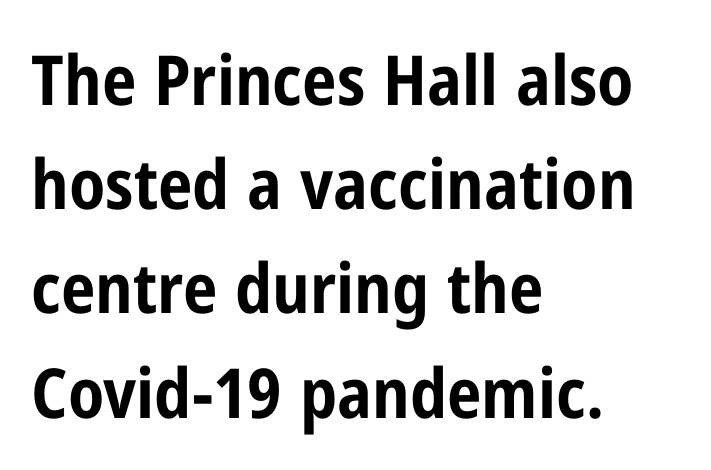
The image shows 69 px bold, condensed sans-serif type, upright; set left-aligned, normal line spacing (1.51x), normal letter spacing, not underlined; low stroke contrast and a medium x-height.
